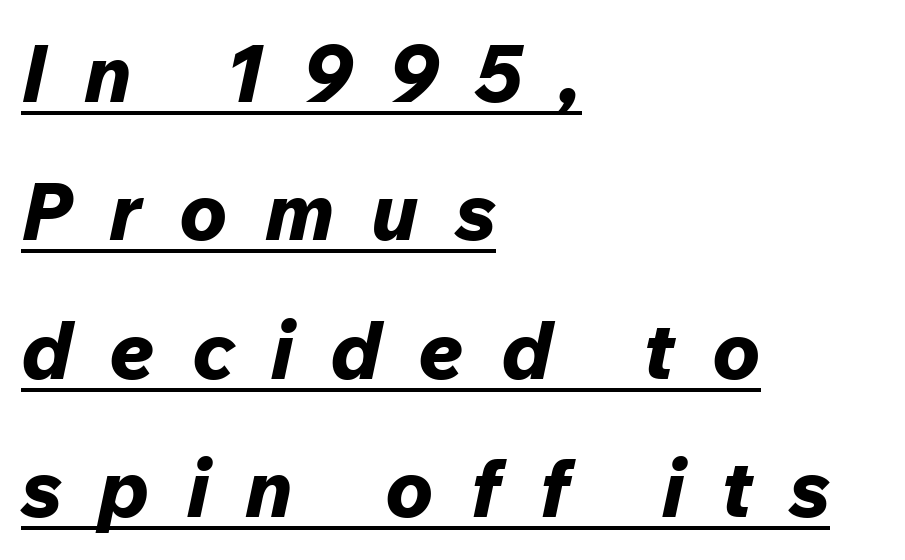
On the weight axis this lands at bold, roughly 700. Character widths vary here, with narrow letters taking less room than wide ones. This sample uses an oblique cut, with every glyph tilted off the vertical. The words here are underlined.
